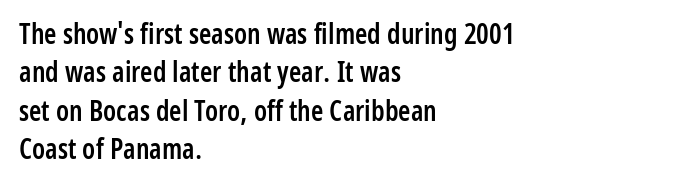
Q: Is the text bold? A: Semi-bold.
Q: Is the text italic (slanted)? A: No, it is upright.
Q: Is the typeface a serif or a sans-serif typeface? A: Sans-serif.
Q: Is the text underlined? A: No.
Q: How is the paragraph aligned? A: Left-aligned.
Q: Is the spacing between letters normal or unusually wide? A: Normal.
Q: Is the spacing between lines tight, normal or loose? A: Normal.
Q: Width (condensed, normal, or wide)? A: Condensed.
Q: Stroke contrast? A: Low.
Q: x-height? A: Medium.
Q: Monospaced? A: No.
